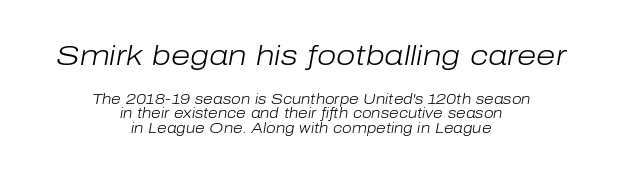
Q: Is the text bold? A: No.
Q: Is the text italic (slanted)? A: Yes, it leans right by about 10 degrees.
Q: Is the text underlined? A: No.
Q: How is the paragraph aligned? A: Centered.
Q: Is the spacing between letters normal or unusually wide? A: Normal.
Q: Is the spacing between lines tight, normal or loose? A: Tight.
Q: Which block of text is set in a larger size, the first (top) or the second (bottom)? A: The first (top) one.
Q: Width (condensed, normal, or wide)? A: Normal.
Q: Stroke contrast? A: Low.
Q: x-height? A: Medium.
Q: Monospaced? A: No.
